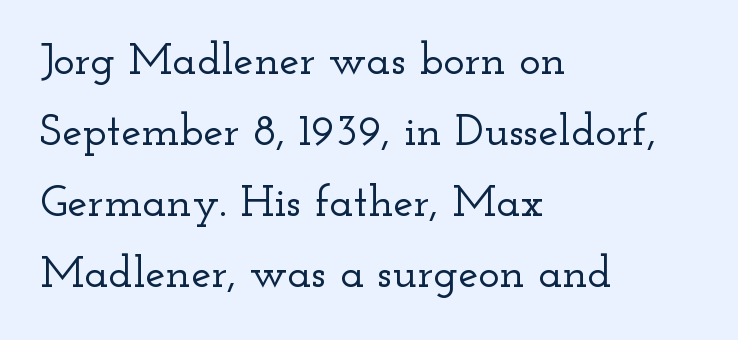
{"serif": "yes", "italic": "no", "width": "wide", "stroke_contrast": "low", "x_height": "small", "monospaced": "no", "underline": "no", "align": "left", "line_spacing": "normal", "line_spacing_ratio": 1.58, "letter_spacing": "normal", "letter_spacing_em": 0.0, "glyph_px": 45}
